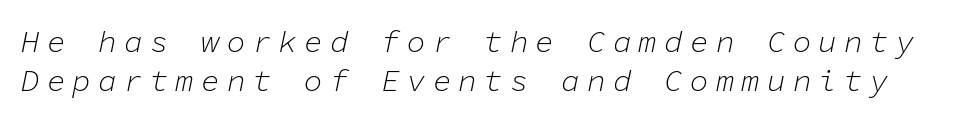
{"italic": "yes", "lean": "right", "slant_degrees": 11, "bold": "no", "weight": "light", "width": "normal", "stroke_contrast": "low", "x_height": "medium", "monospaced": "yes", "underline": "no", "line_spacing": "normal", "line_spacing_ratio": 1.26, "letter_spacing": "wide", "letter_spacing_em": 0.23, "glyph_px": 31}
